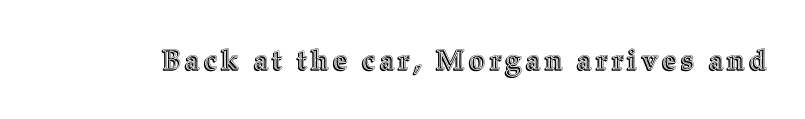
A typesetter would mark this as roman, not italic. Character widths vary here, with narrow letters taking less room than wide ones. Nobody drew a line under any word here.
